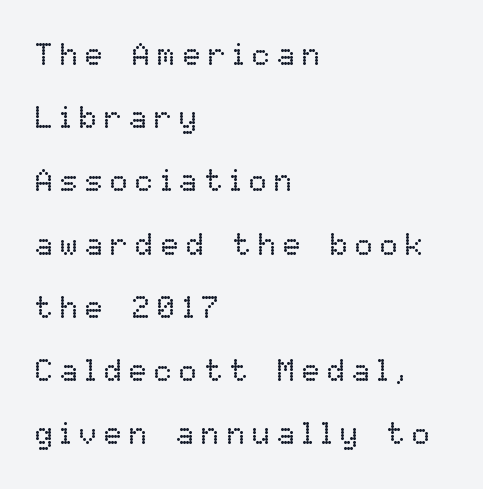
In terms of leading, this rendering errs on the spacious side. The typeface has the unassuming heft of standard copy or less. Tall strokes in this sample are plumb rather than angled. The letterforms stand isolated, each surrounded by extra space. Descenders hang freely into open space. Do the characters align in a grid? No, the font is proportional.
